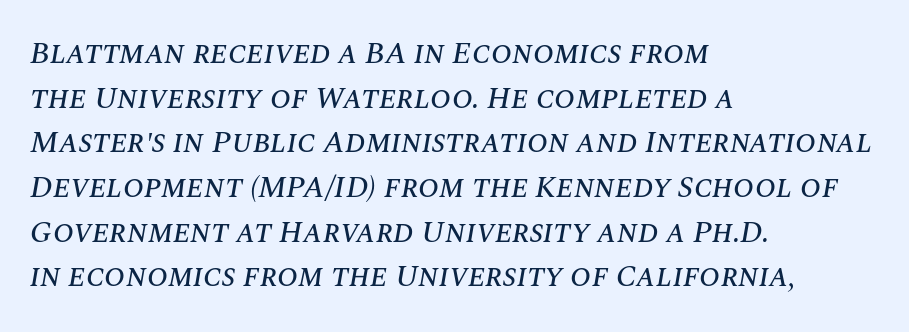
The image shows 31 px text type, italic (leaning right); set left-aligned, normal line spacing (1.44x), normal letter spacing, not underlined; medium stroke contrast and a large x-height.
